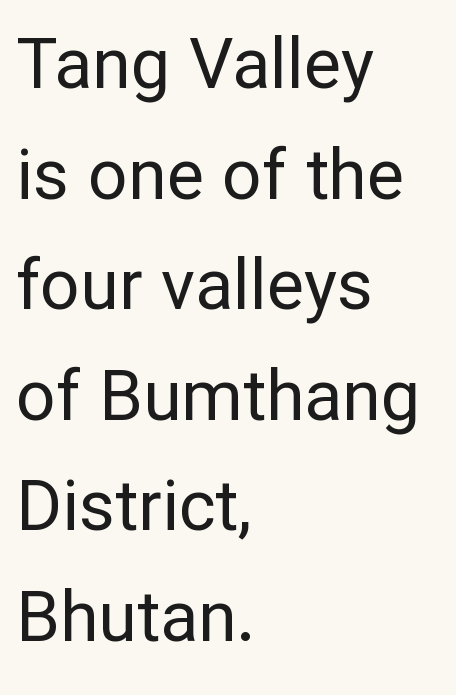
The image shows 70 px regular-weight sans-serif type, upright; set left-aligned, normal line spacing (1.58x), normal letter spacing, not underlined; low stroke contrast and a medium x-height.
